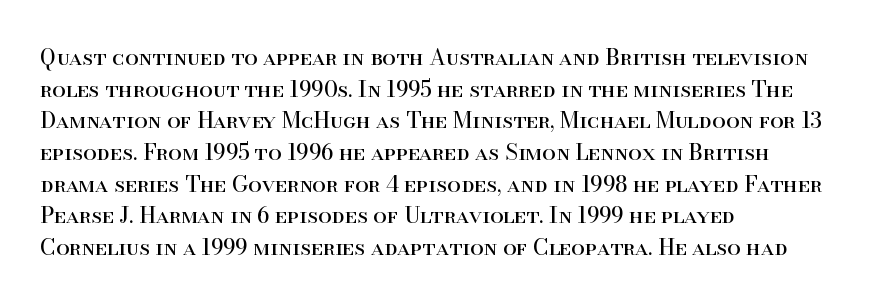
Q: Is the text bold? A: No.
Q: Is the text italic (slanted)? A: No, it is upright.
Q: Is the text underlined? A: No.
Q: How is the paragraph aligned? A: Left-aligned.
Q: Is the spacing between letters normal or unusually wide? A: Normal.
Q: Is the spacing between lines tight, normal or loose? A: Normal.
